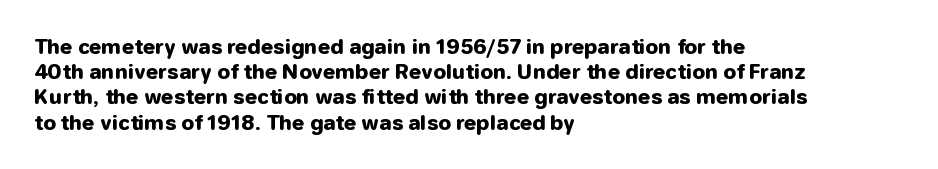
The space directly below the letters is spotless. This rendering uses left alignment, leaving the right contour irregular. The typography opts for an upright posture over an oblique one. Each word holds together tightly as a unit, with standard inter-letter gaps. Pretty heavy lettering here — definitely bold.
